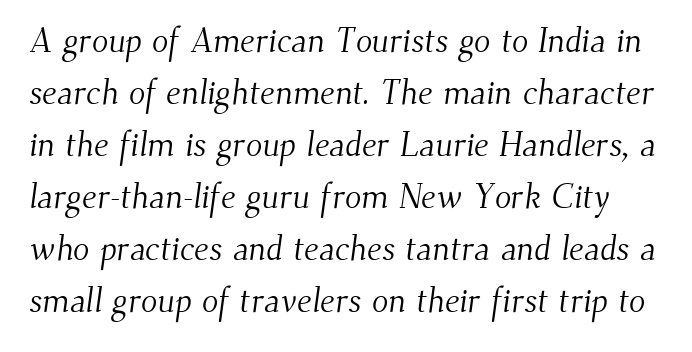
{"serif": "yes", "bold": "no", "weight": "light", "width": "normal", "stroke_contrast": "medium", "x_height": "small", "monospaced": "no", "underline": "no", "line_spacing": "normal", "line_spacing_ratio": 1.53, "letter_spacing": "normal", "letter_spacing_em": 0.0, "glyph_px": 34}
